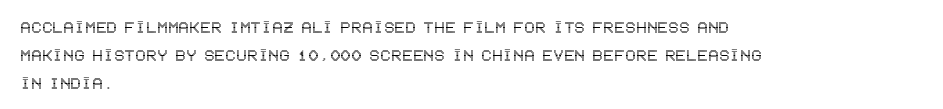
Q: Is the text italic (slanted)? A: No, it is upright.
Q: Is the text underlined? A: No.
Q: How is the paragraph aligned? A: Left-aligned.
Q: Is the spacing between letters normal or unusually wide? A: Normal.
Q: Is the spacing between lines tight, normal or loose? A: Normal.
